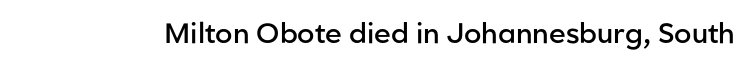
The image shows 28 px semibold sans-serif type, upright; set normal letter spacing, not underlined; low stroke contrast and a medium x-height.
